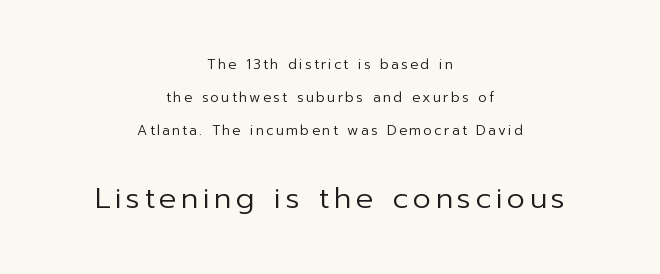
{"serif": "no", "italic": "no", "bold": "no", "weight": "regular", "width": "normal", "stroke_contrast": "low", "x_height": "medium", "monospaced": "no", "underline": "no", "align": "center", "line_spacing": "loose", "line_spacing_ratio": 2.37, "larger_block": "second", "size_ratio": 2.07, "glyph_px": 29}
